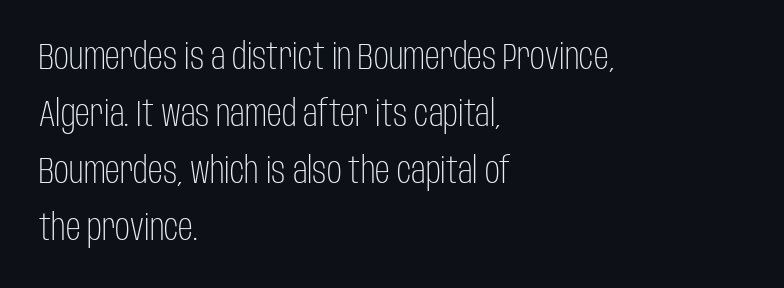
{"serif": "no", "italic": "no", "bold": "no", "weight": "light", "width": "condensed", "stroke_contrast": "low", "x_height": "large", "monospaced": "no", "underline": "no", "align": "left", "line_spacing": "normal", "line_spacing_ratio": 1.54, "letter_spacing": "normal", "letter_spacing_em": 0.0, "glyph_px": 37}
